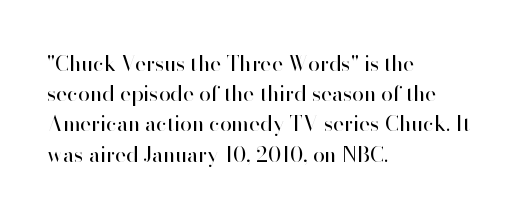
Regarding leading, the lines here are spaced in the standard way. Underline: absent. A classic flush-left, rag-right setting is used for this passage. Every character sits straight up, as roman type does.
